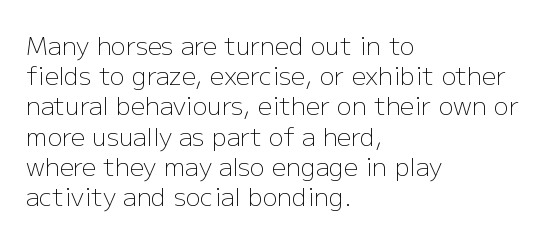
The image shows 25 px text type, upright; set left-aligned, line spacing 1.21x, normal letter spacing, not underlined.
